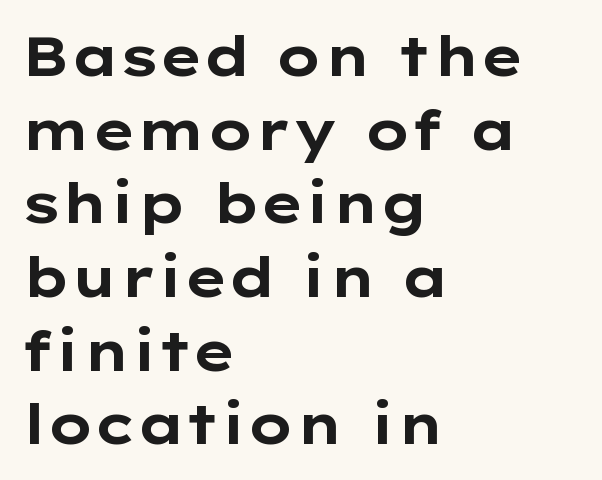
Spacing verdict: proportional, widths tailored to each character. The typesetter chose a ragged-right arrangement here. Regular leading. Style check: upright. I'd call this a sans setting — the letters go barefoot.
